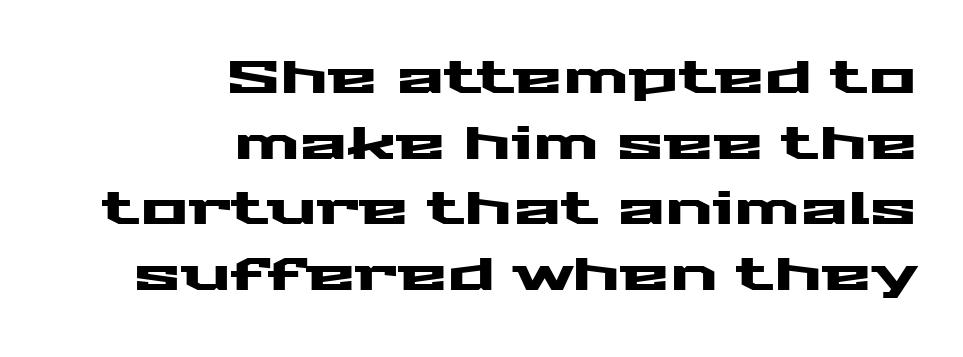
The type family on display is of the sans-serif kind. The lettering holds an erect, upright posture throughout. These lines keep a tight, regular rhythm from letter to letter. The lines sit at an ordinary, default distance from one another. Is this a fixed-width face? No — the glyphs have proportional, varying widths. Has an underline been added? It has not.
